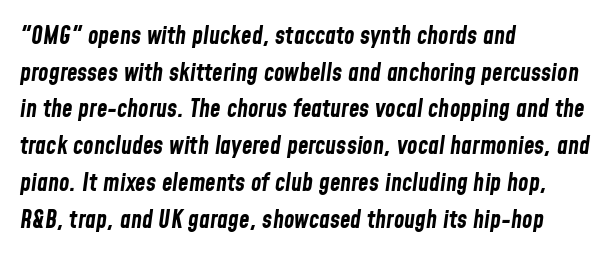
Q: Is the text bold? A: Yes.
Q: Is the text italic (slanted)? A: Yes, it leans right by about 8 degrees.
Q: Is the text underlined? A: No.
Q: How is the paragraph aligned? A: Left-aligned.
Q: Is the spacing between letters normal or unusually wide? A: Normal.
Q: Is the spacing between lines tight, normal or loose? A: Normal.
